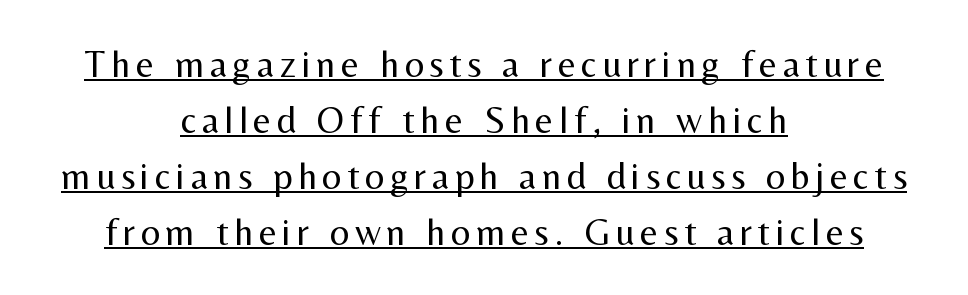
Q: Is the text bold? A: No.
Q: Is the text italic (slanted)? A: No, it is upright.
Q: Is the typeface a serif or a sans-serif typeface? A: Sans-serif.
Q: Is the text underlined? A: Yes.
Q: How is the paragraph aligned? A: Centered.
Q: Is the spacing between lines tight, normal or loose? A: Normal.
Q: Width (condensed, normal, or wide)? A: Normal.
Q: Stroke contrast? A: Medium.
Q: x-height? A: Medium.
Q: Monospaced? A: No.
